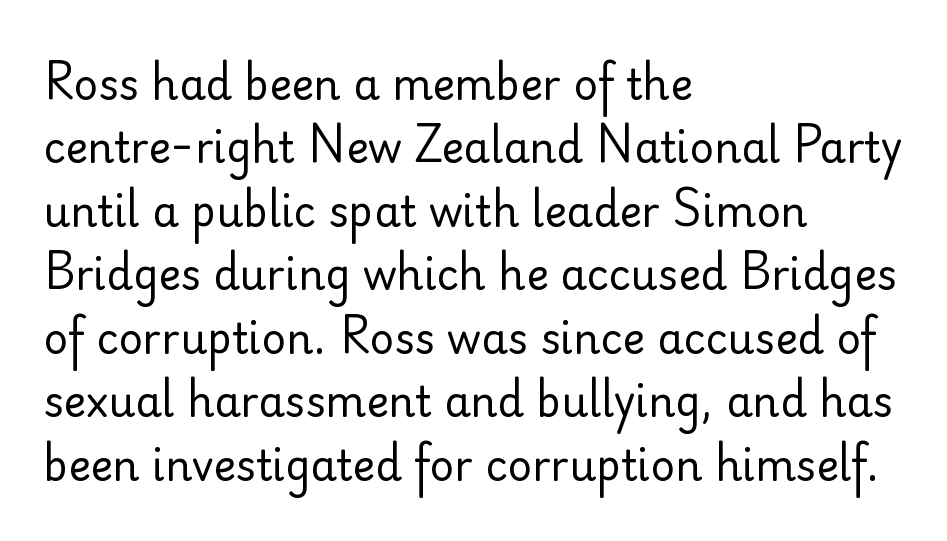
{"serif": "no", "italic": "no", "bold": "no", "weight": "regular", "width": "normal", "stroke_contrast": "low", "x_height": "small", "monospaced": "no", "underline": "no", "align": "left", "line_spacing": "normal", "line_spacing_ratio": 1.51, "letter_spacing": "normal", "letter_spacing_em": 0.0, "glyph_px": 42}
